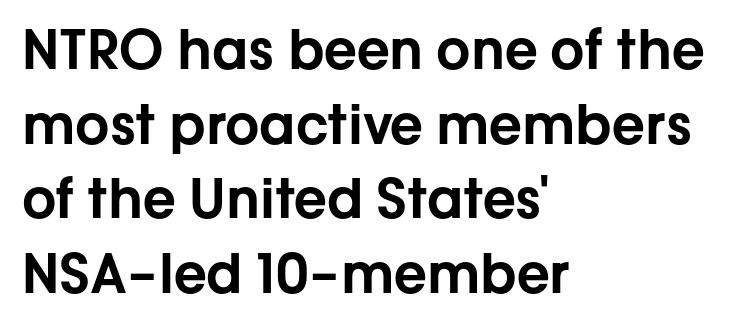
Q: Is the text italic (slanted)? A: No, it is upright.
Q: Is the typeface a serif or a sans-serif typeface? A: Sans-serif.
Q: Is the text underlined? A: No.
Q: How is the paragraph aligned? A: Left-aligned.
Q: Is the spacing between letters normal or unusually wide? A: Normal.
Q: Is the spacing between lines tight, normal or loose? A: Normal.
Q: Width (condensed, normal, or wide)? A: Normal.
Q: Stroke contrast? A: Low.
Q: x-height? A: Medium.
Q: Monospaced? A: No.
